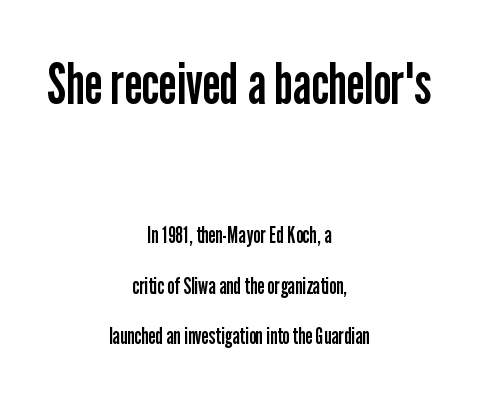
One-word summary of the alignment: center. Each new line begins a long way beneath the previous one. The face looks like a standard text weight, possibly lighter. Each letter's strokes conclude bluntly, with no projecting serifs.
